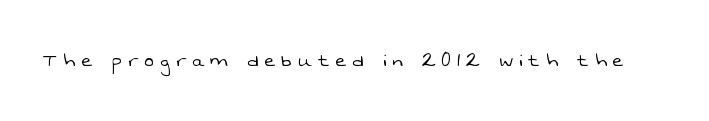
Q: Is the text bold? A: No.
Q: Is the text underlined? A: No.
Q: Is the spacing between letters normal or unusually wide? A: Unusually wide.
